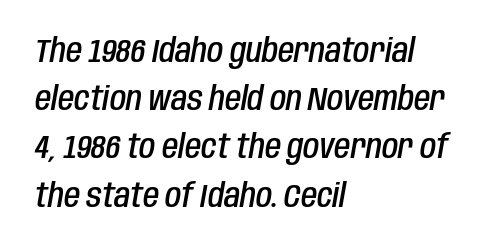
Q: Is the text bold? A: Semi-bold.
Q: Is the text italic (slanted)? A: Yes, it leans right by about 10 degrees.
Q: Is the text underlined? A: No.
Q: How is the paragraph aligned? A: Left-aligned.
Q: Is the spacing between letters normal or unusually wide? A: Normal.
Q: Is the spacing between lines tight, normal or loose? A: Normal.
Q: Width (condensed, normal, or wide)? A: Condensed.
Q: Stroke contrast? A: Low.
Q: x-height? A: Large.
Q: Monospaced? A: No.
